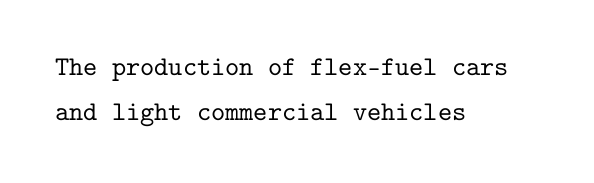
Q: Is the text italic (slanted)? A: No, it is upright.
Q: Is the text underlined? A: No.
Q: How is the paragraph aligned? A: Left-aligned.
Q: Is the spacing between letters normal or unusually wide? A: Normal.
Q: Is the spacing between lines tight, normal or loose? A: Normal.
